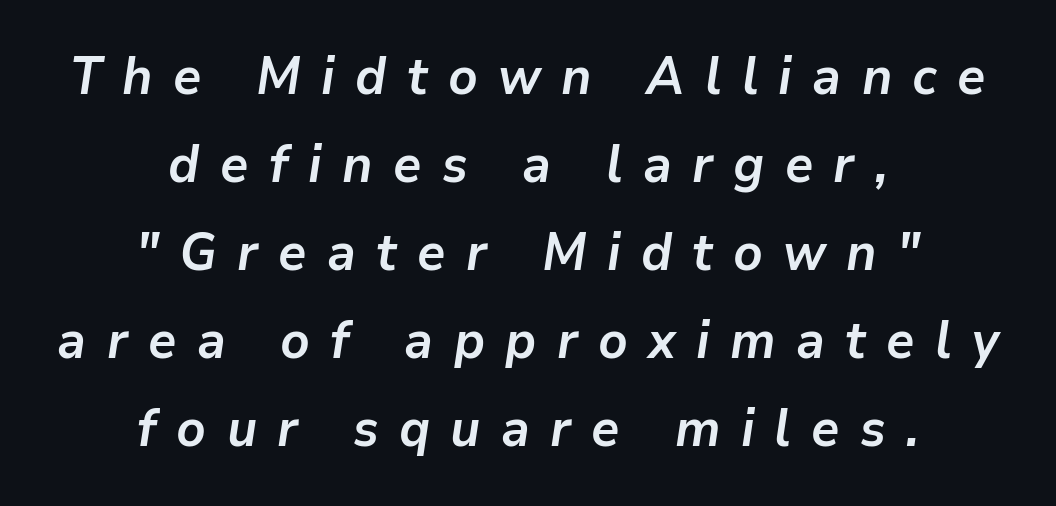
This sample has the flowing, uneven cadence of proportional lettering. These lines were composed using italics. Bold? Absolutely — the strokes are thick and heavy. The whitespace from short lines is split evenly between both sides. Quick note: underline off. The line-height multiplier appears to be the usual default.
